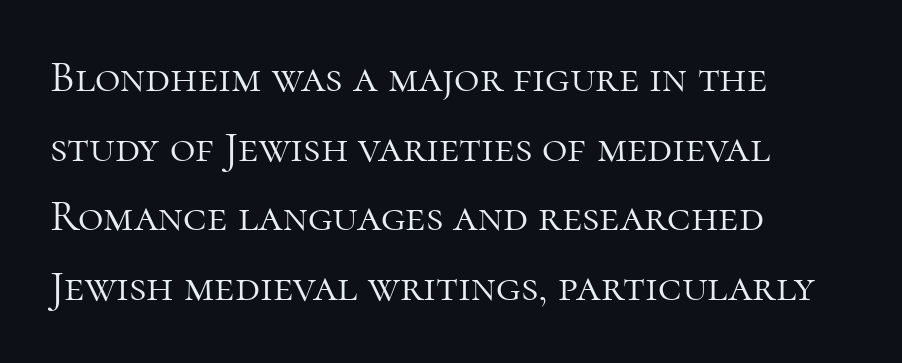
{"serif": "yes", "italic": "no", "bold": "no", "weight": "light", "width": "normal", "stroke_contrast": "high", "x_height": "medium", "monospaced": "no", "underline": "no", "align": "left", "line_spacing": "normal", "line_spacing_ratio": 1.58, "letter_spacing": "normal", "letter_spacing_em": 0.0, "glyph_px": 44}
